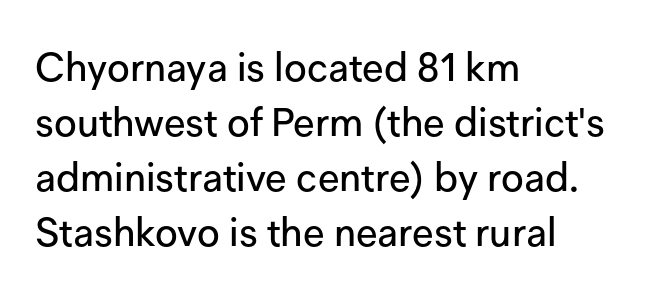
{"serif": "no", "italic": "no", "width": "normal", "stroke_contrast": "low", "x_height": "medium", "monospaced": "no", "underline": "no", "align": "left", "line_spacing": "normal", "line_spacing_ratio": 1.41, "letter_spacing": "normal", "letter_spacing_em": 0.0, "glyph_px": 39}
